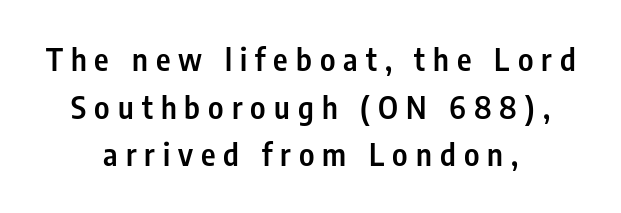
{"serif": "no", "italic": "no", "bold": "semi", "weight": "semibold", "width": "condensed", "stroke_contrast": "low", "x_height": "medium", "monospaced": "no", "underline": "no", "align": "center", "line_spacing": "normal", "line_spacing_ratio": 1.54, "letter_spacing": "wide", "letter_spacing_em": 0.26, "glyph_px": 31}
